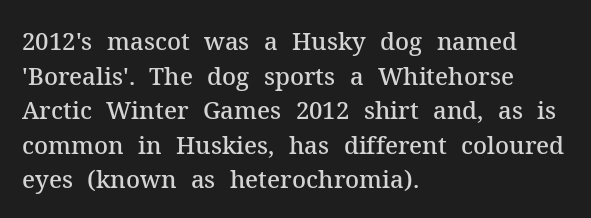
The image shows 24 px text type, upright; set left-aligned, normal line spacing (1.44x), normal letter spacing, not underlined.
